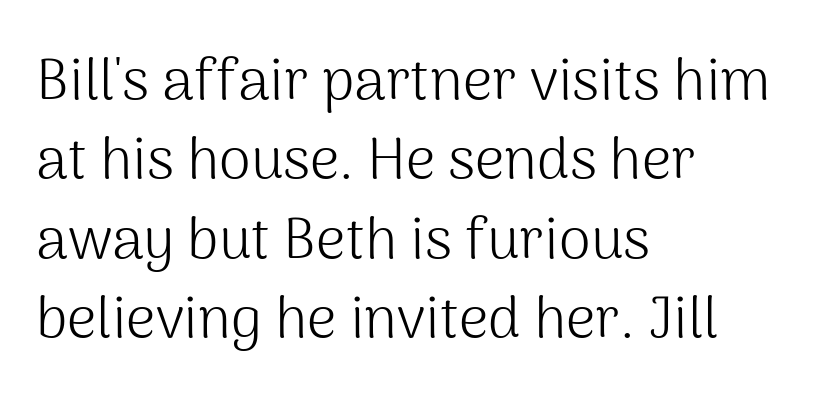
Q: Is the text bold? A: No.
Q: Is the text italic (slanted)? A: No, it is upright.
Q: Is the typeface a serif or a sans-serif typeface? A: Sans-serif.
Q: Is the text underlined? A: No.
Q: How is the paragraph aligned? A: Left-aligned.
Q: Is the spacing between letters normal or unusually wide? A: Normal.
Q: Is the spacing between lines tight, normal or loose? A: Normal.
Q: Width (condensed, normal, or wide)? A: Normal.
Q: Stroke contrast? A: Medium.
Q: x-height? A: Medium.
Q: Monospaced? A: No.
